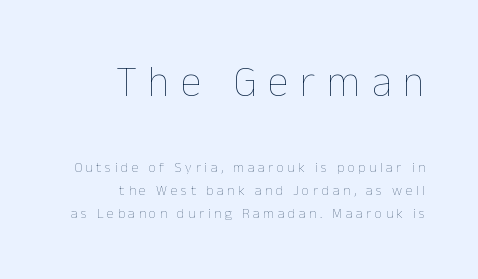
These lines stack with their right ends in a neat column. The font is comparable to plain body text, perhaps lighter. Words float on clear page, feet unadorned. Words appear elongated and porous because spacing is wide. Posture: straight, roman, zero tilt. The rows are spaced the way most documents space them.
